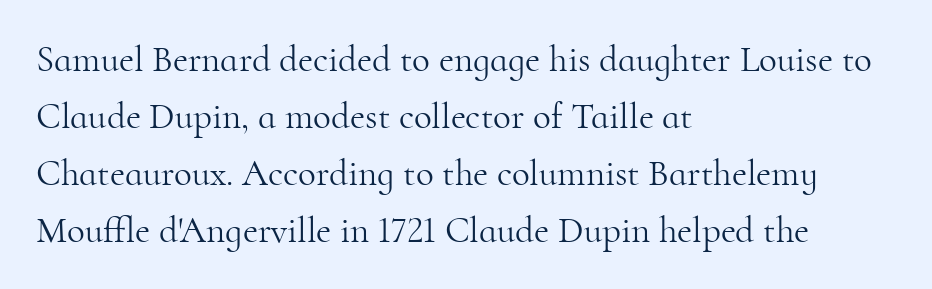
{"serif": "yes", "italic": "no", "bold": "no", "weight": "light", "width": "normal", "stroke_contrast": "high", "x_height": "small", "monospaced": "no", "underline": "no", "align": "left", "line_spacing": "normal", "line_spacing_ratio": 1.54, "letter_spacing": "normal", "letter_spacing_em": 0.0, "glyph_px": 37}
